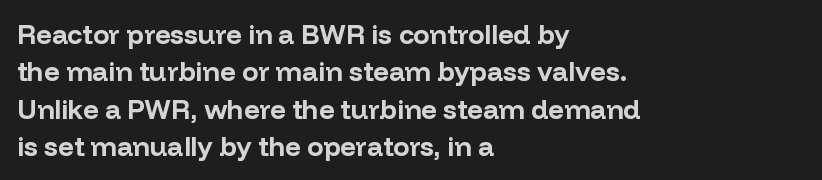
{"italic": "no", "bold": "yes", "underline": "no", "align": "left", "line_spacing": "normal", "line_spacing_ratio": 1.38, "letter_spacing": "normal", "letter_spacing_em": 0.0, "glyph_px": 27}
